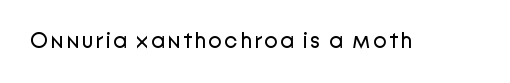
The image shows 22 px text type, upright; set not underlined.
